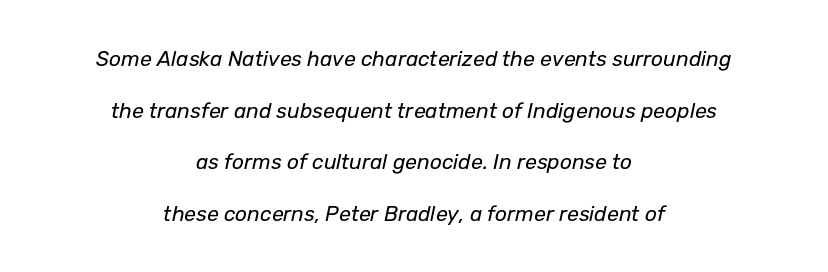
{"italic": "yes", "lean": "right", "slant_degrees": 12, "bold": "no", "underline": "no", "align": "center", "line_spacing": "loose", "line_spacing_ratio": 2.46, "letter_spacing": "normal", "letter_spacing_em": 0.0, "glyph_px": 21}
